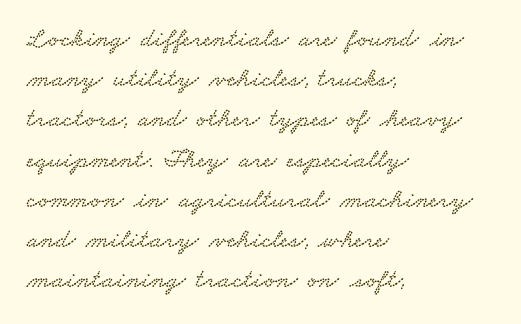
One glance says typical: line gaps are just what's usual. You could call the tracking neutral — neither tight nor loose. This rendering uses left alignment, leaving the right contour irregular. Quick note: underline off.
